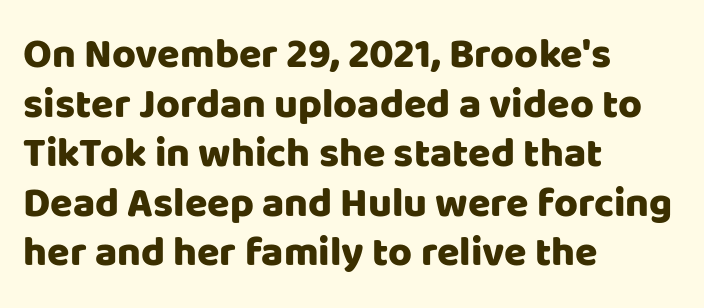
Q: Is the text italic (slanted)? A: No, it is upright.
Q: Is the typeface a serif or a sans-serif typeface? A: Sans-serif.
Q: Is the text underlined? A: No.
Q: How is the paragraph aligned? A: Left-aligned.
Q: Is the spacing between letters normal or unusually wide? A: Normal.
Q: Width (condensed, normal, or wide)? A: Normal.
Q: Stroke contrast? A: Low.
Q: x-height? A: Large.
Q: Monospaced? A: No.
